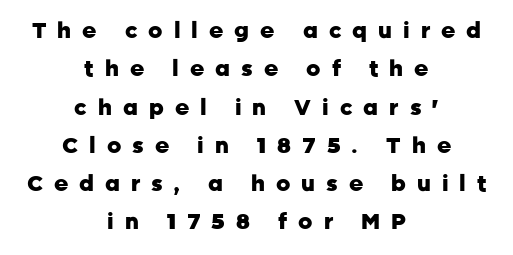
The image shows 22 px bold type, upright; set centered, line spacing 1.74x, unusually wide letter spacing (+0.5 em), not underlined.
